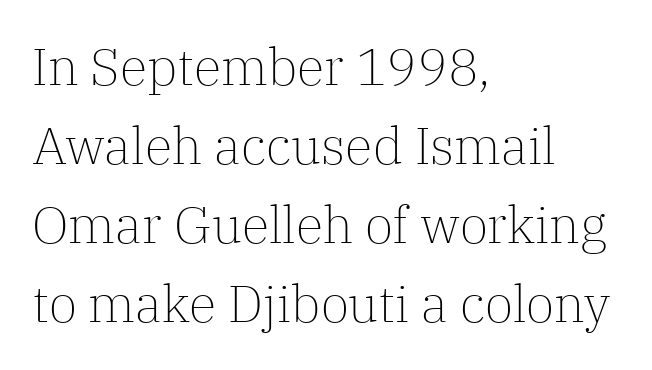
{"serif": "yes", "italic": "no", "bold": "no", "weight": "light", "width": "normal", "stroke_contrast": "low", "x_height": "medium", "monospaced": "no", "underline": "no", "align": "left", "line_spacing": "normal", "line_spacing_ratio": 1.55, "letter_spacing": "normal", "letter_spacing_em": 0.0, "glyph_px": 51}
